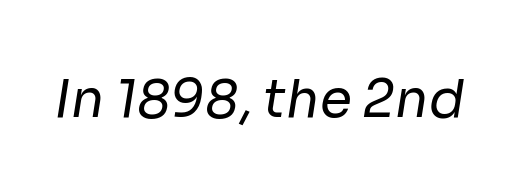
Think of a printed novel: that variable character pitch is what you see here. The glyphs in this specimen are sans serif. This is not heavy type; no bold has been used. Rule under the text: the space is simply empty. Letter spacing: default.
